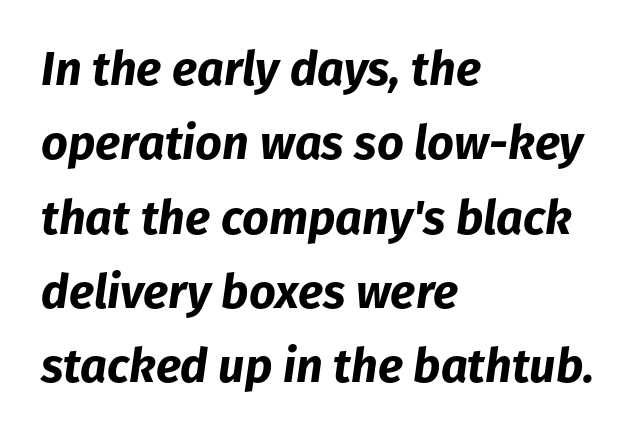
{"italic": "yes", "lean": "right", "slant_degrees": 8, "bold": "yes", "weight": "bold", "width": "normal", "stroke_contrast": "low", "x_height": "medium", "monospaced": "no", "underline": "no", "align": "left", "line_spacing": "normal", "line_spacing_ratio": 1.58, "letter_spacing": "normal", "letter_spacing_em": 0.0, "glyph_px": 47}
